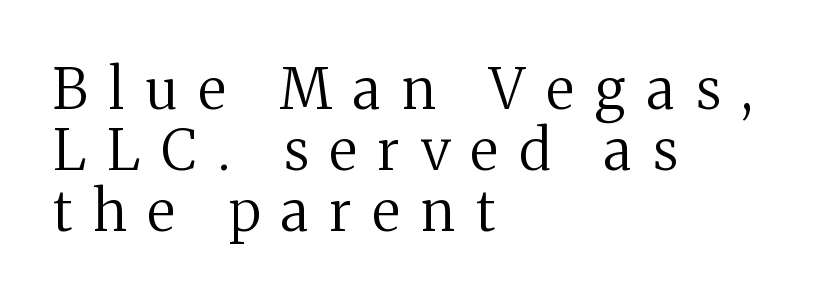
{"serif": "yes", "italic": "no", "bold": "no", "weight": "regular", "width": "normal", "stroke_contrast": "medium", "x_height": "medium", "monospaced": "no", "underline": "no", "align": "left", "line_spacing": "tight", "line_spacing_ratio": 1.09, "letter_spacing": "wide", "letter_spacing_em": 0.38, "glyph_px": 56}
